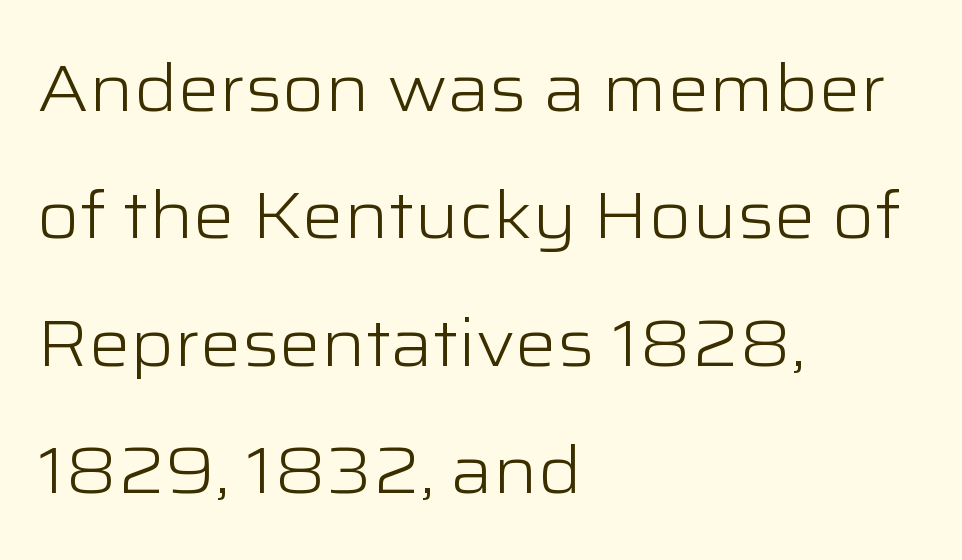
The image shows 65 px light, wide sans-serif type, upright; set left-aligned, loose line spacing (1.96x), normal letter spacing, not underlined; low stroke contrast and a medium x-height.
